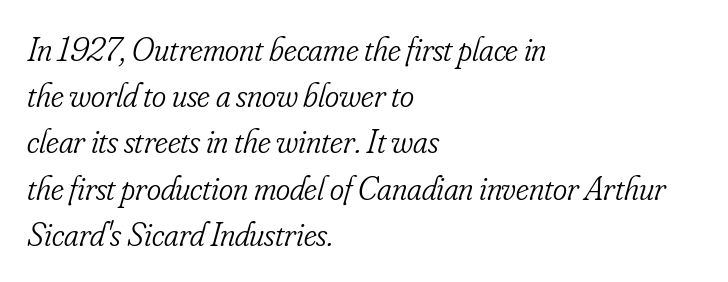
The image shows 34 px light, condensed serif type, italic (leaning right); set left-aligned, normal line spacing (1.36x), normal letter spacing, not underlined; low stroke contrast and a small x-height.
